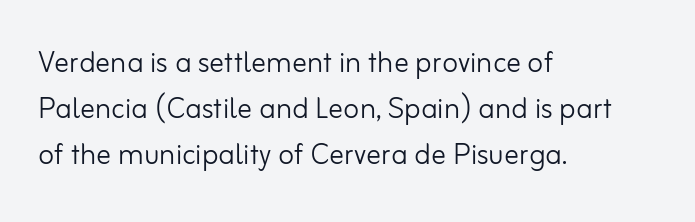
The image shows 37 px light sans-serif type, upright; set left-aligned, normal line spacing (1.25x), normal letter spacing, not underlined; low stroke contrast and a small x-height.
